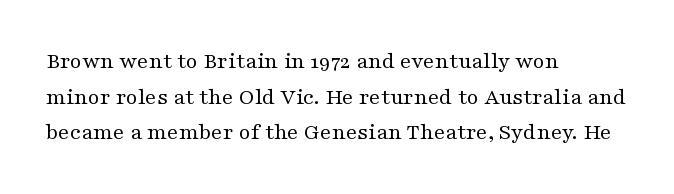
The image shows 24 px text type, upright; set left-aligned, normal line spacing (1.48x), normal letter spacing, not underlined.
